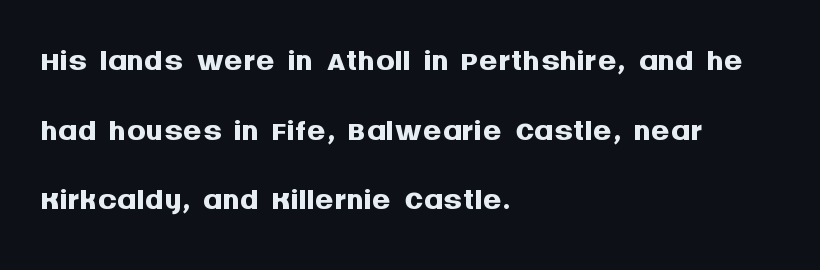
The ragged edge is on the right, which tells us the setting is flush left. Classification — sans serif. The rendering uses natural spacing where letterforms have individual widths. Spacing between characters is what you'd get straight out of the box.
